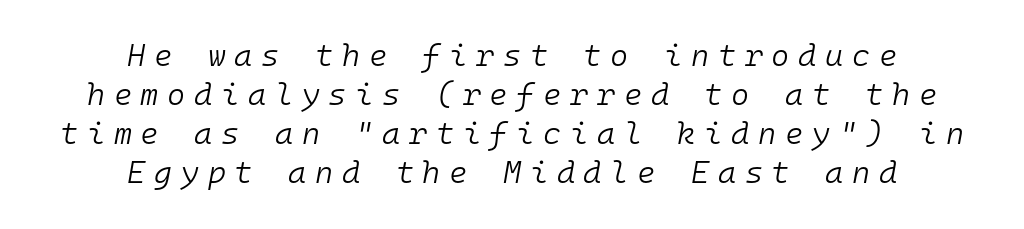
{"italic": "yes", "lean": "right", "slant_degrees": 10, "bold": "no", "weight": "light", "width": "normal", "stroke_contrast": "low", "x_height": "medium", "monospaced": "yes", "underline": "no", "align": "center", "line_spacing": "normal", "line_spacing_ratio": 1.26, "letter_spacing": "wide", "letter_spacing_em": 0.28, "glyph_px": 31}
